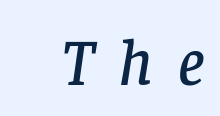
{"serif": "yes", "italic": "yes", "lean": "right", "slant_degrees": 8, "width": "normal", "stroke_contrast": "low", "x_height": "large", "monospaced": "no", "underline": "no", "letter_spacing": "wide", "letter_spacing_em": 0.37, "glyph_px": 66}
